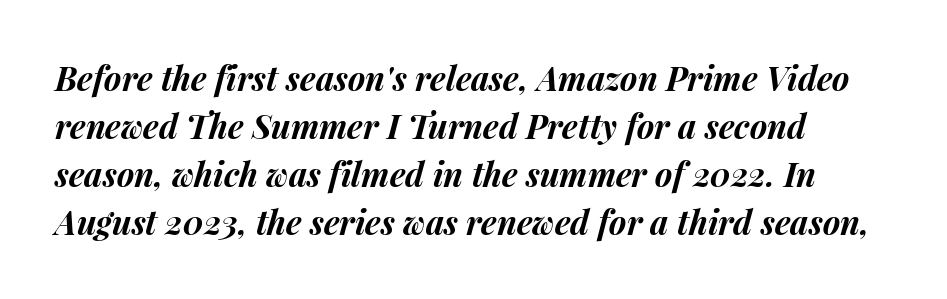
Spacing verdict: proportional, widths tailored to each character. Emphasis-style slanted type is in use. This sample keeps an unexceptional amount of space between lines. Heavy, bold letterforms. The rag falls on the right side of this text block.
